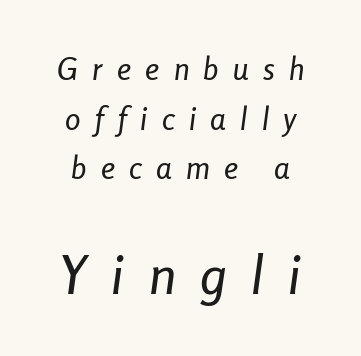
Q: Is the text italic (slanted)? A: Yes, it leans right by about 8 degrees.
Q: Is the text underlined? A: No.
Q: Is the spacing between letters normal or unusually wide? A: Unusually wide.
Q: Is the spacing between lines tight, normal or loose? A: Normal.
Q: Which block of text is set in a larger size, the first (top) or the second (bottom)? A: The second (bottom) one.
Q: Width (condensed, normal, or wide)? A: Condensed.
Q: Stroke contrast? A: Low.
Q: x-height? A: Medium.
Q: Monospaced? A: No.
